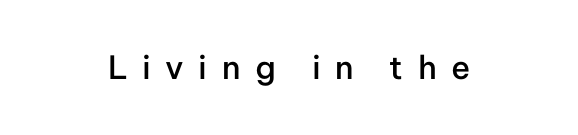
Q: Is the text bold? A: Semi-bold.
Q: Is the text italic (slanted)? A: No, it is upright.
Q: Is the typeface a serif or a sans-serif typeface? A: Sans-serif.
Q: Is the text underlined? A: No.
Q: How is the paragraph aligned? A: Centered.
Q: Is the spacing between letters normal or unusually wide? A: Unusually wide.
Q: Width (condensed, normal, or wide)? A: Normal.
Q: Stroke contrast? A: Low.
Q: x-height? A: Medium.
Q: Monospaced? A: No.
